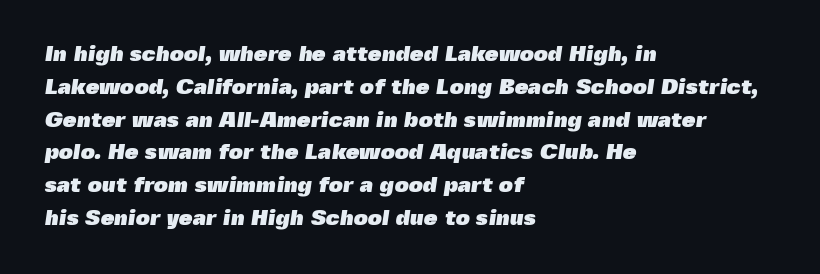
Q: Is the text bold? A: Yes.
Q: Is the text underlined? A: No.
Q: How is the paragraph aligned? A: Left-aligned.
Q: Is the spacing between letters normal or unusually wide? A: Normal.
Q: Is the spacing between lines tight, normal or loose? A: Normal.
